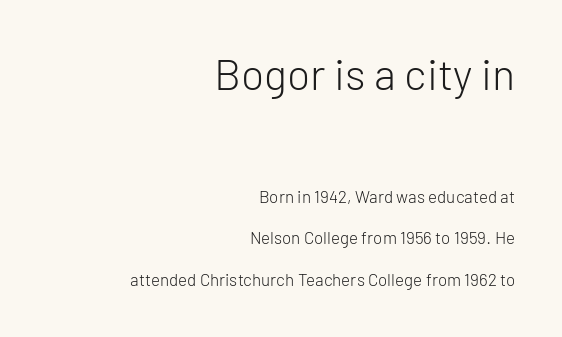
{"serif": "no", "italic": "no", "bold": "no", "weight": "light", "width": "normal", "stroke_contrast": "low", "x_height": "medium", "monospaced": "no", "underline": "no", "align": "right", "line_spacing": "loose", "line_spacing_ratio": 2.43, "letter_spacing": "normal", "letter_spacing_em": 0.0, "larger_block": "first", "size_ratio": 2.53, "glyph_px": 43}
